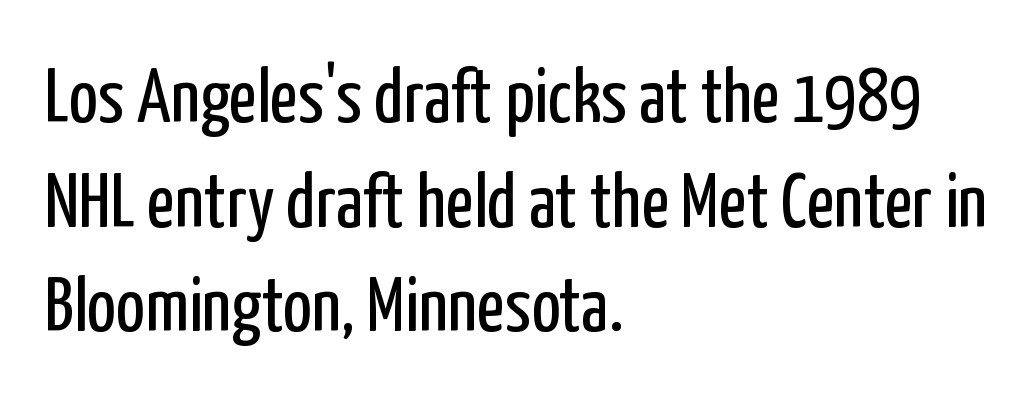
Q: Is the text bold? A: No.
Q: Is the text italic (slanted)? A: No, it is upright.
Q: Is the typeface a serif or a sans-serif typeface? A: Sans-serif.
Q: Is the text underlined? A: No.
Q: How is the paragraph aligned? A: Left-aligned.
Q: Is the spacing between letters normal or unusually wide? A: Normal.
Q: Is the spacing between lines tight, normal or loose? A: Normal.
Q: Width (condensed, normal, or wide)? A: Condensed.
Q: Stroke contrast? A: Low.
Q: x-height? A: Medium.
Q: Monospaced? A: No.
